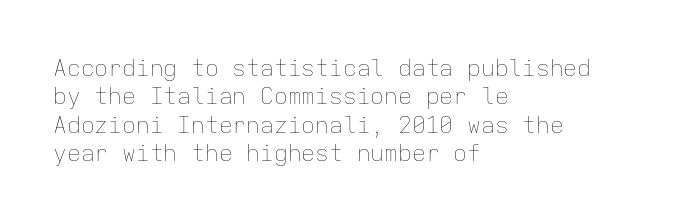
Nobody touched the tracking dial on this one. Visually the block forms a straight wall on the left and a jagged coastline on the right. Posture: upright roman. Beneath every word, the page is bare.
